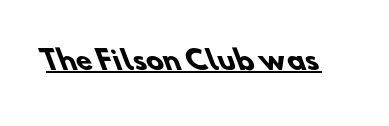
{"bold": "yes", "underline": "yes", "letter_spacing": "normal", "letter_spacing_em": 0.0, "glyph_px": 26}
